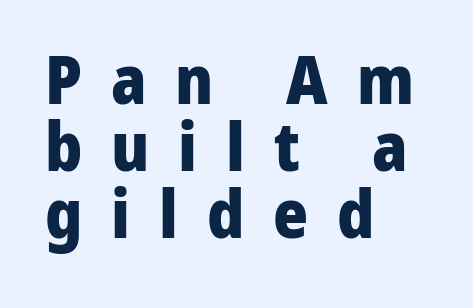
The image shows 67 px heavy sans-serif type, upright; set left-aligned, tight line spacing (1.0x), unusually wide letter spacing (+0.43 em), not underlined; low stroke contrast and a medium x-height.
